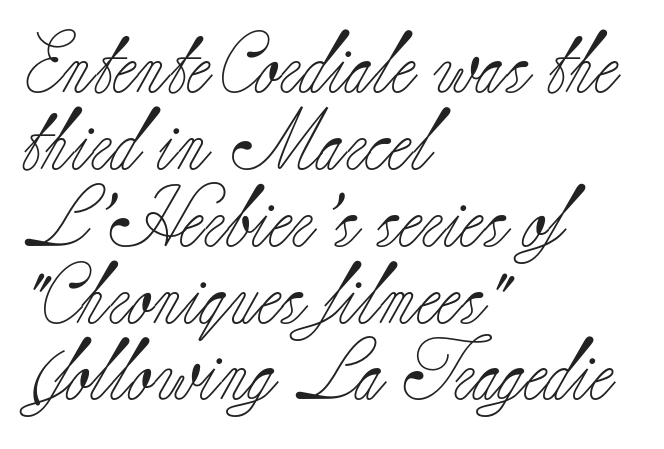
The rendering uses natural spacing where letterforms have individual widths. The setting favours the left margin, as ordinary paragraphs usually do. The space beneath each line is pristine and unruled.
